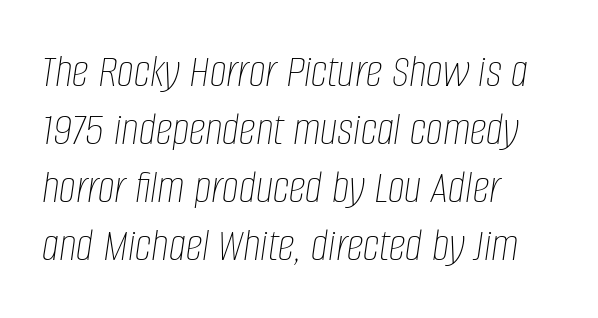
Q: Is the text bold? A: No.
Q: Is the text italic (slanted)? A: Yes, it leans right by about 8 degrees.
Q: Is the text underlined? A: No.
Q: How is the paragraph aligned? A: Left-aligned.
Q: Is the spacing between letters normal or unusually wide? A: Normal.
Q: Width (condensed, normal, or wide)? A: Condensed.
Q: Stroke contrast? A: Low.
Q: x-height? A: Large.
Q: Monospaced? A: No.
